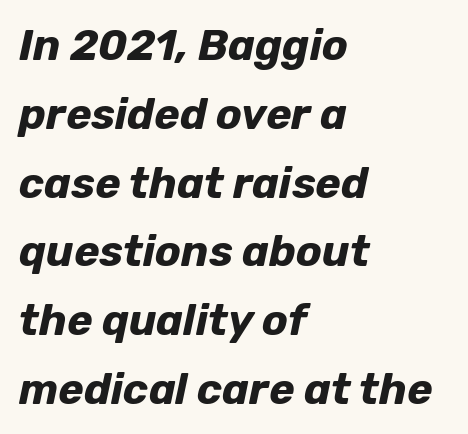
A full-strength bold gives these letters their thick strokes. What's the leading like? Ordinary, nothing unusual. The specimen reads as italic at a glance. Here the designer chose a conventional face with non-uniform glyph widths. The tracking reads as untouched default to a designer's eye.
